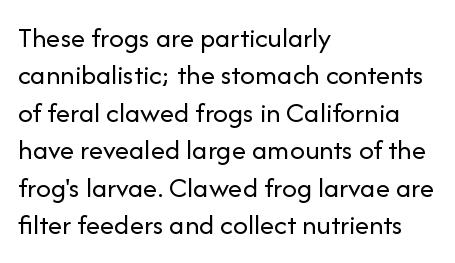
Q: Is the text bold? A: No.
Q: Is the text italic (slanted)? A: No, it is upright.
Q: Is the typeface a serif or a sans-serif typeface? A: Sans-serif.
Q: Is the text underlined? A: No.
Q: How is the paragraph aligned? A: Left-aligned.
Q: Is the spacing between letters normal or unusually wide? A: Normal.
Q: Is the spacing between lines tight, normal or loose? A: Normal.
Q: Width (condensed, normal, or wide)? A: Normal.
Q: Stroke contrast? A: Low.
Q: x-height? A: Medium.
Q: Monospaced? A: No.
